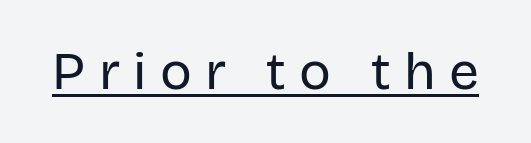
The image shows 53 px regular-weight sans-serif type, upright; set unusually wide letter spacing (+0.25 em), underlined; low stroke contrast and a large x-height.
